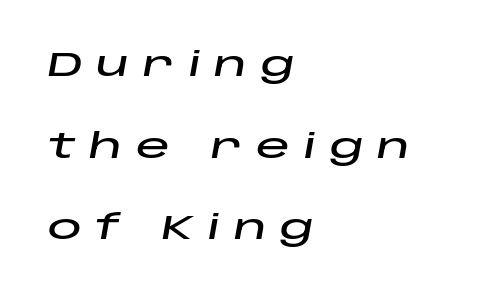
The letters advance in unequal steps, a hallmark of proportional type. Lines of text with bare space underneath. Line starts are locked; line ends wander. Does the lettering tilt? It does — this is italic.
